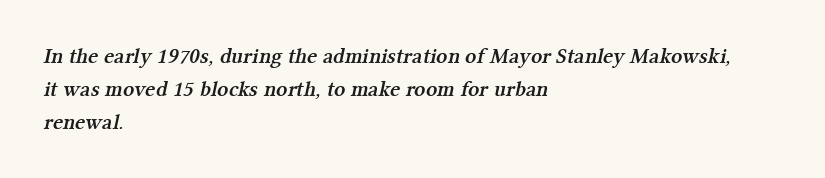
Look at the stroke-to-counter ratio: somewhat heavy, a semibold. Leading matches the norm, producing a regular column. The horizontal fit of the characters is conventional and even. Words float on clear page, feet unadorned. The text block is weighted toward the left margin, trailing off unevenly rightward.
